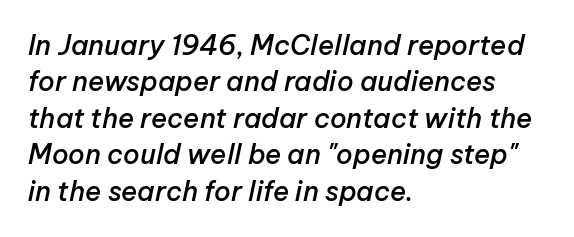
Q: Is the text bold? A: Semi-bold.
Q: Is the text italic (slanted)? A: Yes, it leans right by about 12 degrees.
Q: Is the text underlined? A: No.
Q: How is the paragraph aligned? A: Left-aligned.
Q: Is the spacing between letters normal or unusually wide? A: Normal.
Q: Is the spacing between lines tight, normal or loose? A: Normal.
